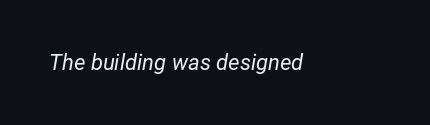
Q: Is the text bold? A: No.
Q: Is the text italic (slanted)? A: Yes, it leans right by about 12 degrees.
Q: Is the text underlined? A: No.
Q: Is the spacing between letters normal or unusually wide? A: Normal.
